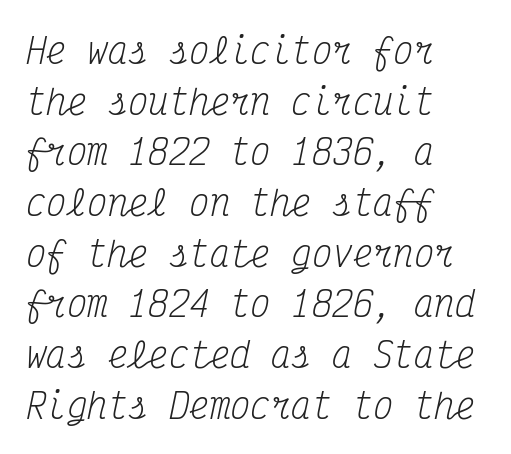
The image shows 34 px regular-weight, condensed serif type, italic (leaning right), monospaced; set left-aligned, normal line spacing (1.49x), normal letter spacing, not underlined; medium stroke contrast and a medium x-height.
